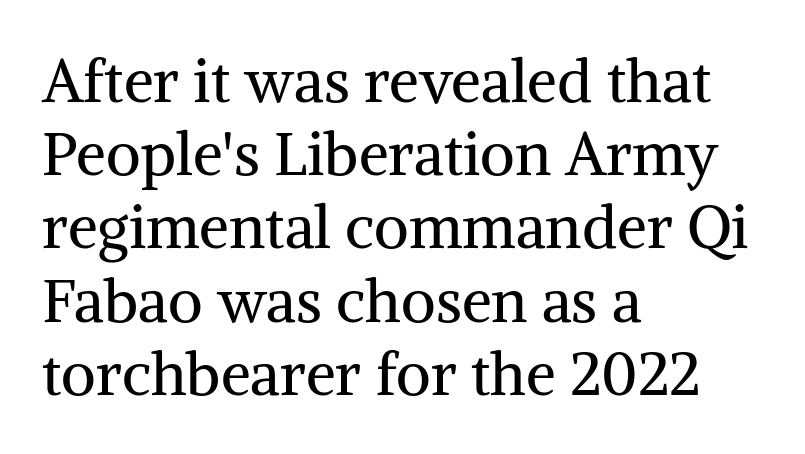
The image shows 60 px regular-weight serif type, upright; set left-aligned, line spacing 1.22x, normal letter spacing, not underlined; medium stroke contrast and a medium x-height.
